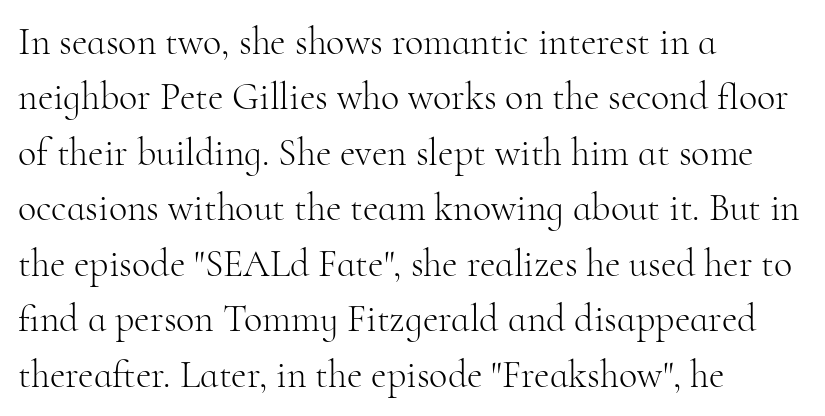
Q: Is the text bold? A: No.
Q: Is the text italic (slanted)? A: No, it is upright.
Q: Is the typeface a serif or a sans-serif typeface? A: Serif.
Q: Is the text underlined? A: No.
Q: How is the paragraph aligned? A: Left-aligned.
Q: Is the spacing between letters normal or unusually wide? A: Normal.
Q: Is the spacing between lines tight, normal or loose? A: Normal.
Q: Width (condensed, normal, or wide)? A: Normal.
Q: Stroke contrast? A: High.
Q: x-height? A: Small.
Q: Monospaced? A: No.
